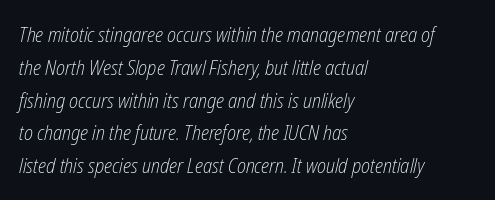
Q: Is the text bold? A: No.
Q: Is the text italic (slanted)? A: Yes, it leans right by about 12 degrees.
Q: Is the text underlined? A: No.
Q: How is the paragraph aligned? A: Left-aligned.
Q: Is the spacing between letters normal or unusually wide? A: Normal.
Q: Is the spacing between lines tight, normal or loose? A: Normal.
